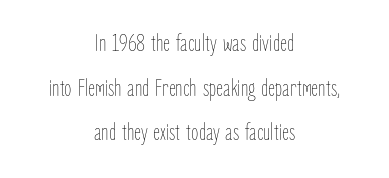
The image shows 24 px text type, upright; set centered, line spacing 1.86x, normal letter spacing, not underlined.
